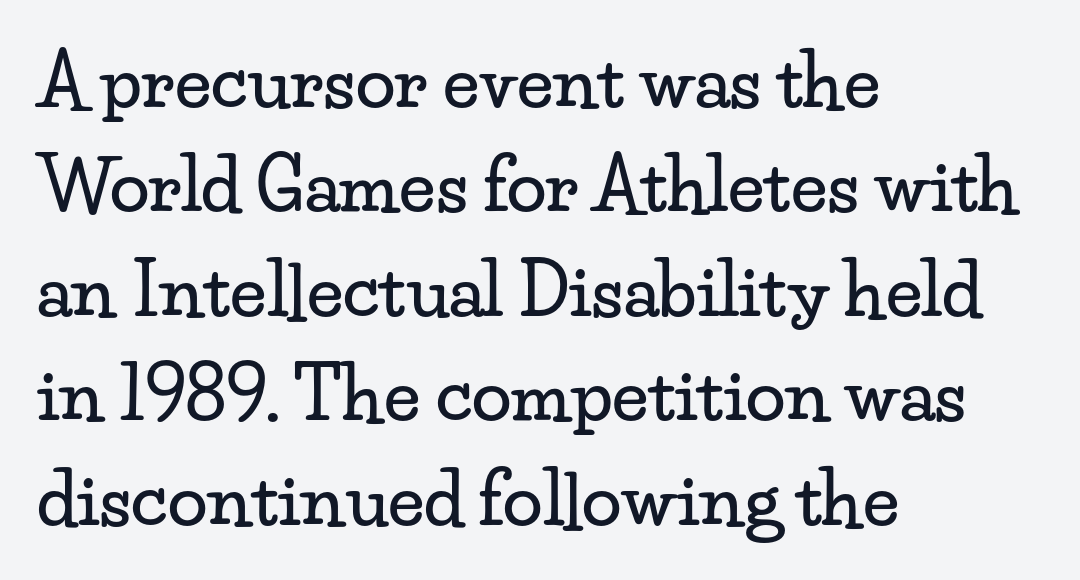
The image shows 72 px wide serif type, upright; set left-aligned, normal line spacing (1.45x), normal letter spacing, not underlined; low stroke contrast and a small x-height.
